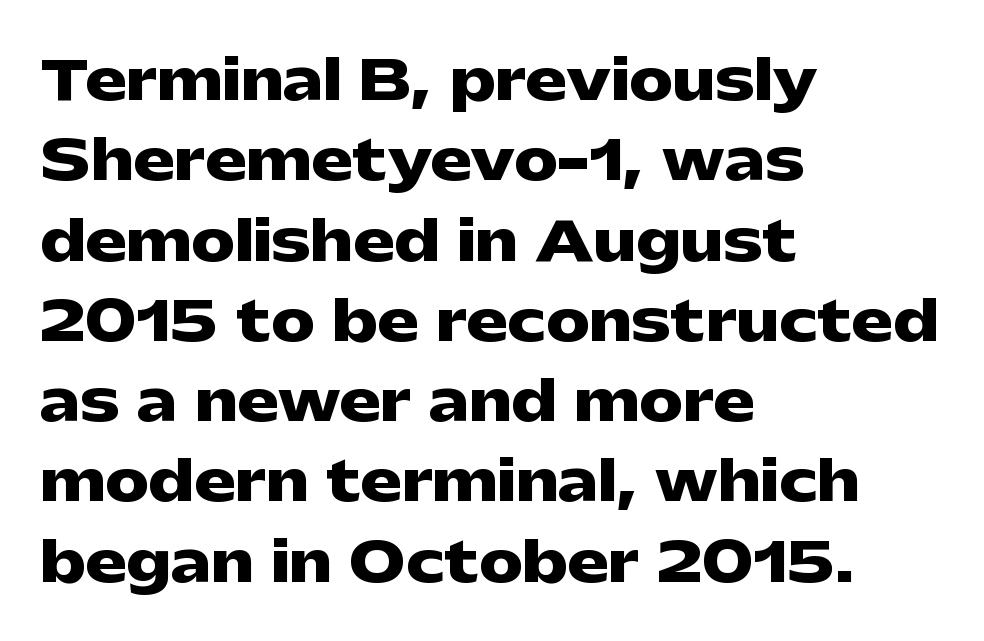
Q: Is the text bold? A: Yes.
Q: Is the text italic (slanted)? A: No, it is upright.
Q: Is the typeface a serif or a sans-serif typeface? A: Sans-serif.
Q: Is the text underlined? A: No.
Q: How is the paragraph aligned? A: Left-aligned.
Q: Is the spacing between letters normal or unusually wide? A: Normal.
Q: Is the spacing between lines tight, normal or loose? A: Normal.
Q: Width (condensed, normal, or wide)? A: Wide.
Q: Stroke contrast? A: Low.
Q: x-height? A: Medium.
Q: Monospaced? A: No.
